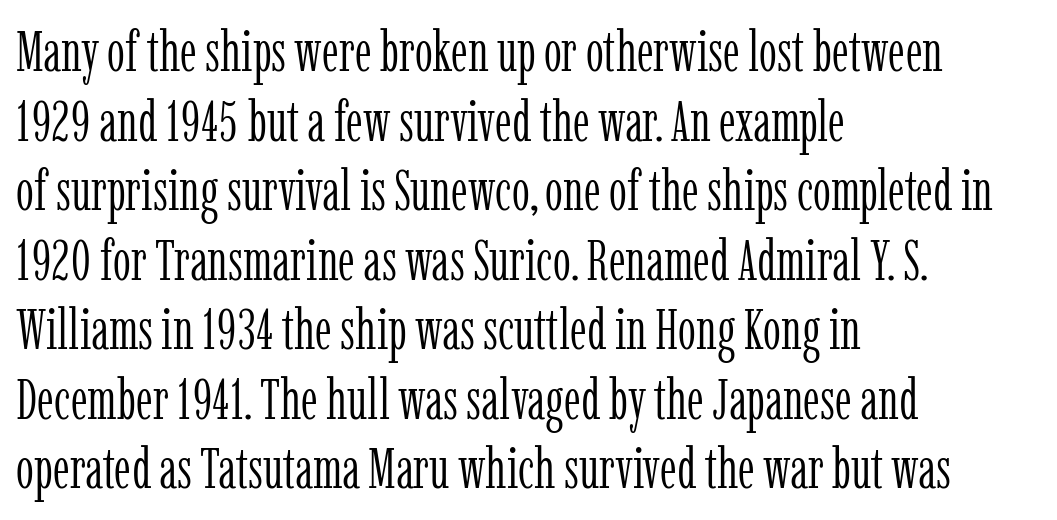
{"serif": "yes", "italic": "no", "bold": "no", "weight": "light", "width": "condensed", "stroke_contrast": "low", "x_height": "medium", "monospaced": "no", "underline": "no", "align": "left", "line_spacing_ratio": 1.22, "letter_spacing": "normal", "letter_spacing_em": 0.0, "glyph_px": 57}
